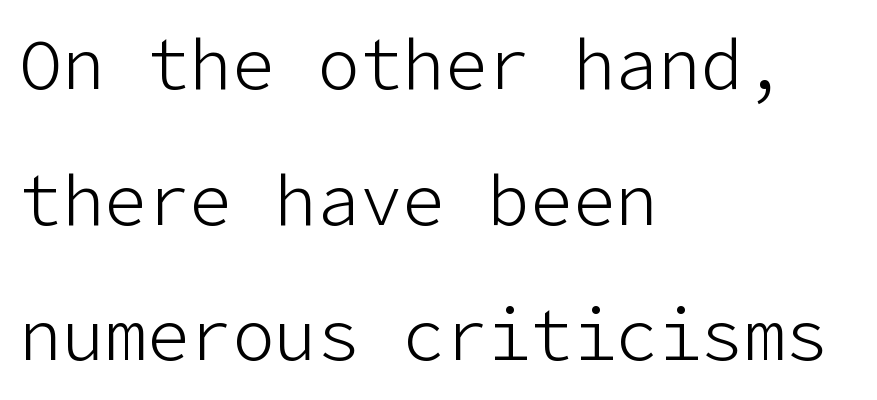
The image shows 71 px light sans-serif type, upright; set left-aligned, loose line spacing (1.91x), normal letter spacing, not underlined; low stroke contrast and a medium x-height.
